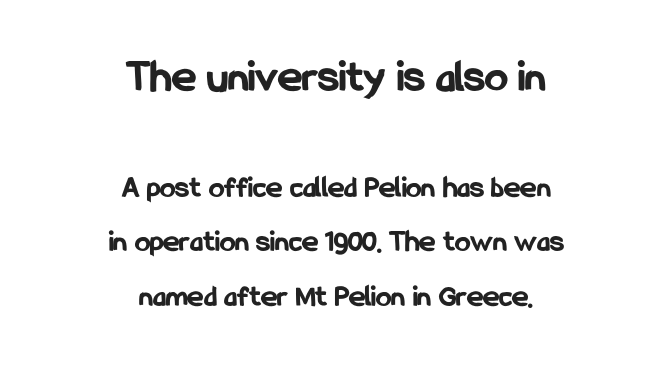
Note the varied advance widths — an 'i' is clearly narrower than an 'm'. Unlike italic type, these characters show no tilt at all. In CSS terms this would be text-align: center. Which chunk is bigger? The first one — the top block dwarfs the bottom.
